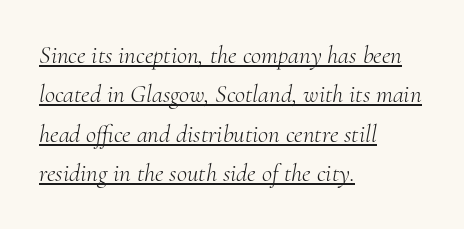
Emphasis is given by a line drawn under the lettering. Visually the block forms a straight wall on the left and a jagged coastline on the right. The rendering applies a slant to the glyphs. Unbolded letterforms with no extra heft. How would I describe the line gaps? Plain and ordinary. Each word holds together tightly as a unit, with standard inter-letter gaps.
